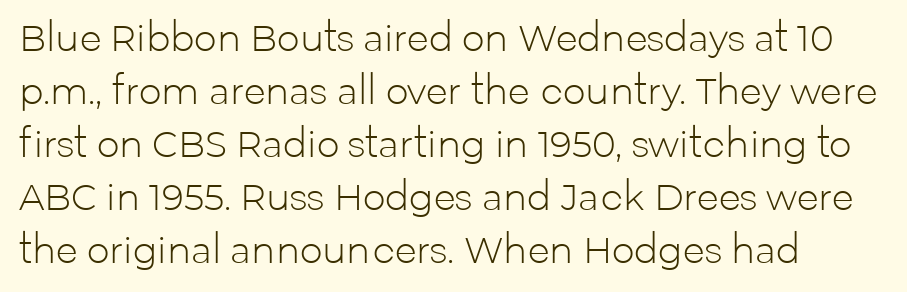
Nothing unusual about the tracking: characters are spaced as the font intends. This sample uses an upright cut, with every glyph sitting square on the baseline. The weight tops out at a normal text grade. Quick note: interline space is typical. These lines are rendered in a variable-pitch font.
